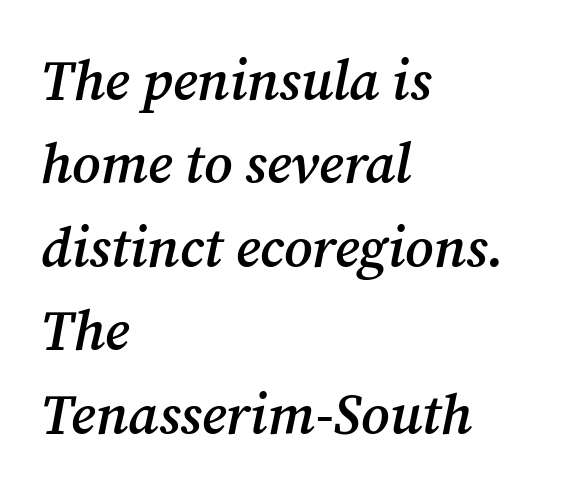
{"serif": "yes", "italic": "yes", "lean": "right", "slant_degrees": 12, "bold": "semi", "weight": "semibold", "width": "normal", "stroke_contrast": "medium", "x_height": "medium", "monospaced": "no", "underline": "no", "align": "left", "line_spacing": "normal", "line_spacing_ratio": 1.49, "letter_spacing": "normal", "letter_spacing_em": 0.0, "glyph_px": 56}
